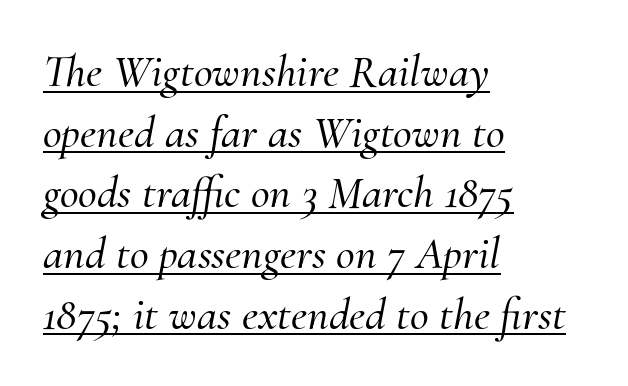
Q: Is the text italic (slanted)? A: Yes, it leans right by about 10 degrees.
Q: Is the typeface a serif or a sans-serif typeface? A: Serif.
Q: Is the text underlined? A: Yes.
Q: How is the paragraph aligned? A: Left-aligned.
Q: Is the spacing between letters normal or unusually wide? A: Normal.
Q: Is the spacing between lines tight, normal or loose? A: Normal.
Q: Width (condensed, normal, or wide)? A: Normal.
Q: Stroke contrast? A: Medium.
Q: x-height? A: Small.
Q: Monospaced? A: No.
